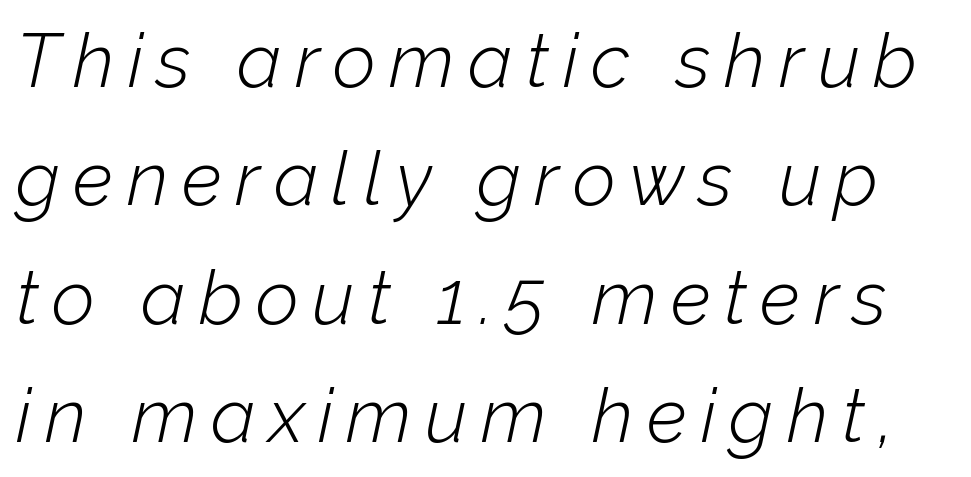
This block has exactly the height ordinary leading produces. Do the characters align in a grid? No, the font is proportional. Underlining? Definitely not there. The characters are drawn with everyday or finer stroke widths. In terms of posture, this sample is oblique.
